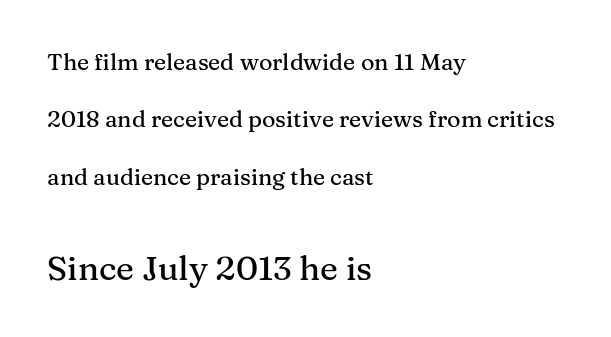
Q: Is the text italic (slanted)? A: No, it is upright.
Q: Is the typeface a serif or a sans-serif typeface? A: Serif.
Q: Is the text underlined? A: No.
Q: How is the paragraph aligned? A: Left-aligned.
Q: Is the spacing between letters normal or unusually wide? A: Normal.
Q: Is the spacing between lines tight, normal or loose? A: Loose.
Q: Which block of text is set in a larger size, the first (top) or the second (bottom)? A: The second (bottom) one.
Q: Width (condensed, normal, or wide)? A: Normal.
Q: Stroke contrast? A: Medium.
Q: x-height? A: Medium.
Q: Monospaced? A: No.
